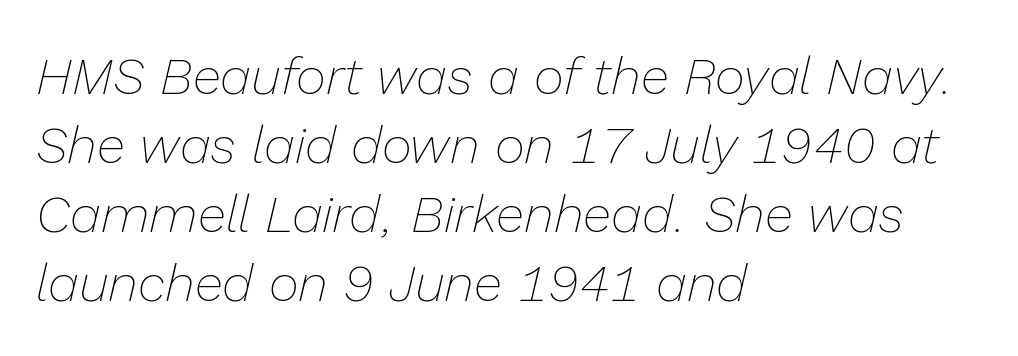
The image shows 52 px thin type, italic (leaning right); set left-aligned, normal line spacing (1.33x), normal letter spacing, not underlined; low stroke contrast and a medium x-height.
